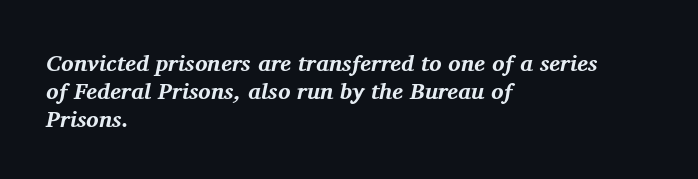
{"italic": "yes", "lean": "right", "slant_degrees": 11, "bold": "yes", "underline": "no", "align": "left", "line_spacing_ratio": 1.21, "letter_spacing": "normal", "letter_spacing_em": 0.0, "glyph_px": 23}
